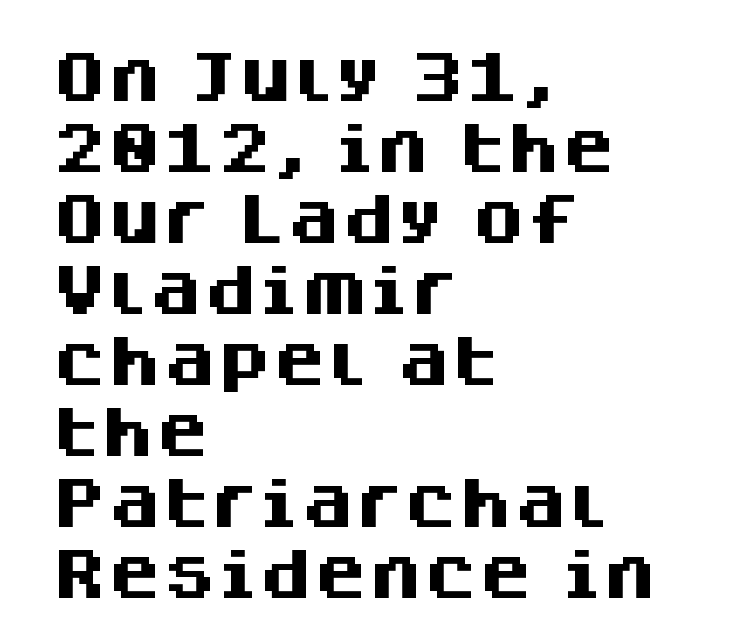
This sample uses plain, unmodified letter spacing. The type family on display is of the sans-serif kind. No italicization has been applied; the sample stays upright. Where is the straight margin? On the left. Do the characters align in a grid? No, the font is proportional.
